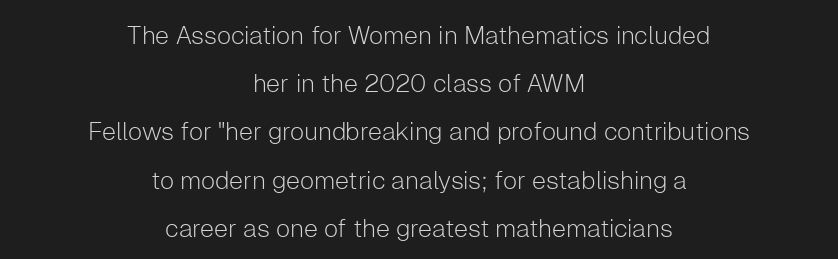
The image shows 25 px text type, upright; set centered, loose line spacing (1.93x), normal letter spacing, not underlined.
